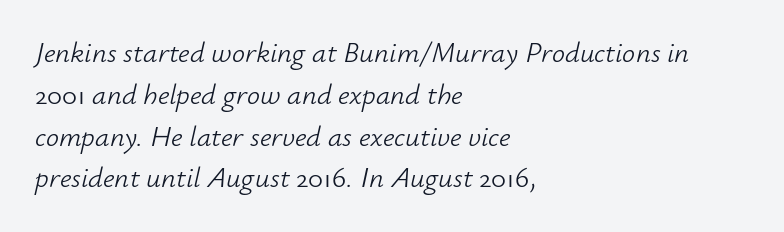
Q: Is the text bold? A: No.
Q: Is the text italic (slanted)? A: Yes, it leans right by about 12 degrees.
Q: Is the text underlined? A: No.
Q: How is the paragraph aligned? A: Left-aligned.
Q: Is the spacing between letters normal or unusually wide? A: Normal.
Q: Is the spacing between lines tight, normal or loose? A: Normal.
Q: Width (condensed, normal, or wide)? A: Normal.
Q: Stroke contrast? A: Low.
Q: x-height? A: Small.
Q: Monospaced? A: No.
